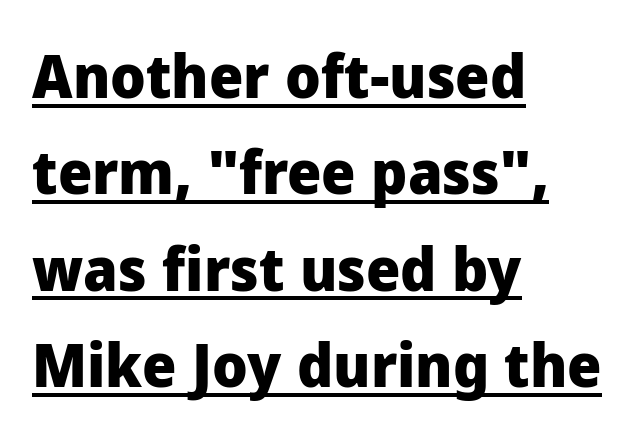
{"serif": "no", "italic": "no", "bold": "yes", "weight": "heavy", "width": "normal", "stroke_contrast": "low", "x_height": "medium", "monospaced": "no", "underline": "yes", "align": "left", "line_spacing": "normal", "line_spacing_ratio": 1.58, "letter_spacing": "normal", "letter_spacing_em": 0.0, "glyph_px": 61}
